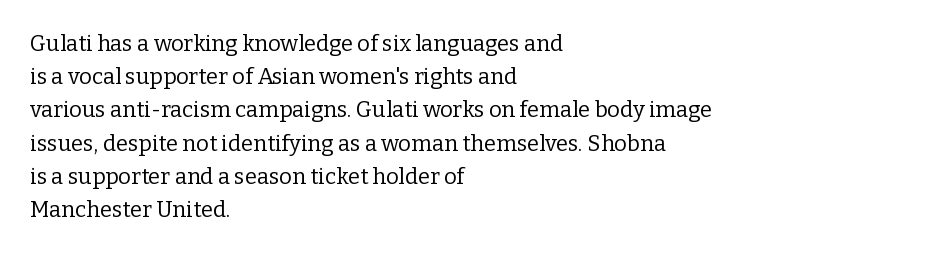
Tall strokes in this sample are plumb rather than angled. Weight: regular or lighter. Tracking value appears to be zero — textbook default spacing. The passage shown stacks its lines at a standard gap. The lines in this sample share a left origin and differ only in where they stop. Anything drawn beneath the words? Only blank space.
